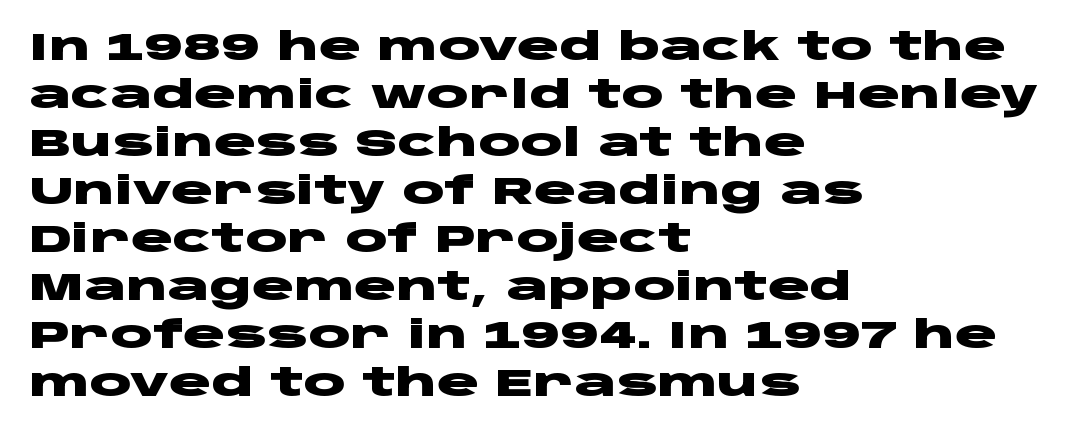
Q: Is the text bold? A: Yes.
Q: Is the text italic (slanted)? A: No, it is upright.
Q: Is the typeface a serif or a sans-serif typeface? A: Sans-serif.
Q: Is the text underlined? A: No.
Q: How is the paragraph aligned? A: Left-aligned.
Q: Is the spacing between letters normal or unusually wide? A: Normal.
Q: Width (condensed, normal, or wide)? A: Wide.
Q: Stroke contrast? A: Low.
Q: x-height? A: Large.
Q: Monospaced? A: No.
